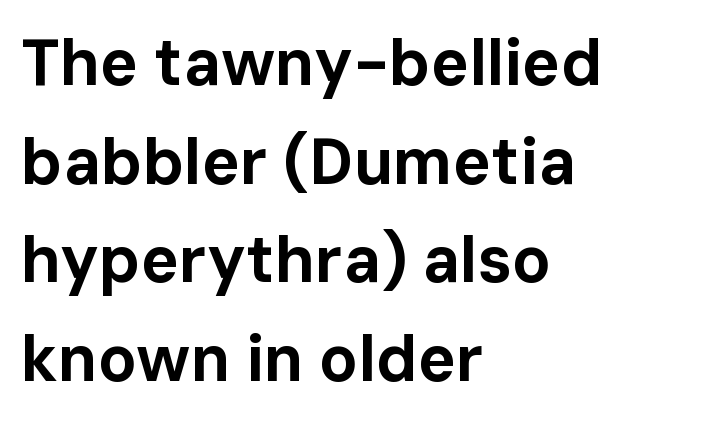
Typographically, this falls in the sans-serif category. Rendered with straight, roman letterforms. The rendering keeps characters at their native spacing. Note the varied advance widths — an 'i' is clearly narrower than an 'm'. Heft: maximum for text — a bold.
